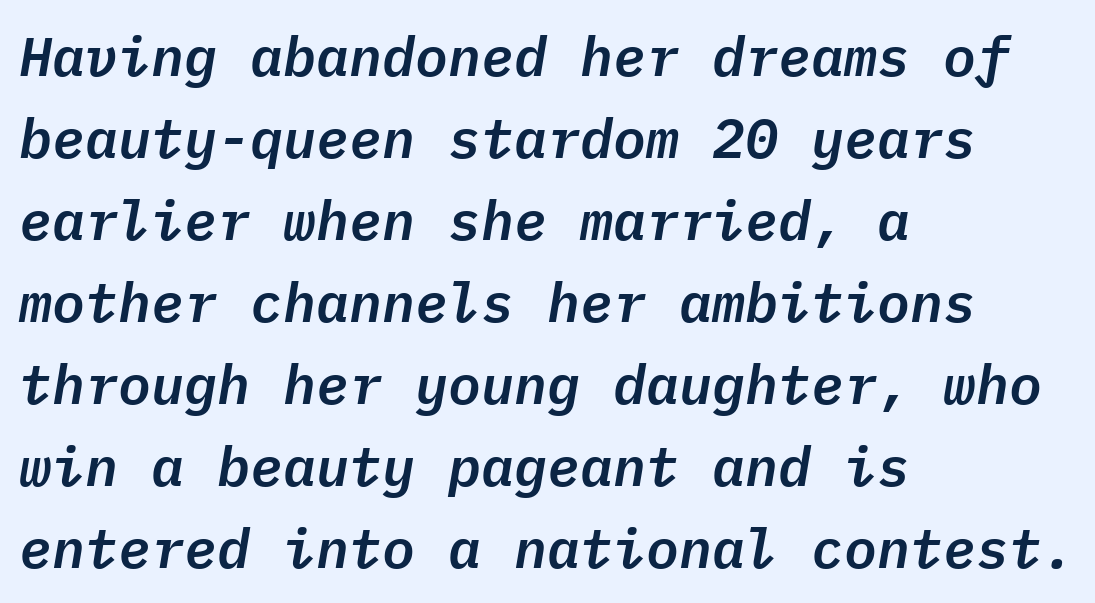
{"italic": "yes", "lean": "right", "slant_degrees": 9, "width": "normal", "stroke_contrast": "low", "x_height": "medium", "monospaced": "yes", "underline": "no", "align": "left", "line_spacing": "normal", "line_spacing_ratio": 1.49, "letter_spacing": "normal", "letter_spacing_em": 0.0, "glyph_px": 55}
